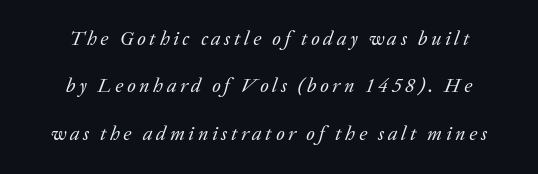
{"italic": "yes", "lean": "right", "slant_degrees": 20, "bold": "no", "underline": "no", "align": "center", "line_spacing": "loose", "line_spacing_ratio": 2.37, "glyph_px": 20}
